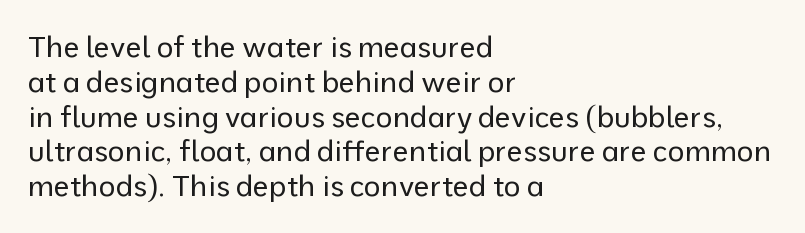
The image shows 29 px regular-weight sans-serif type, upright; set left-aligned, line spacing 1.2x, normal letter spacing, not underlined; low stroke contrast and a medium x-height.
